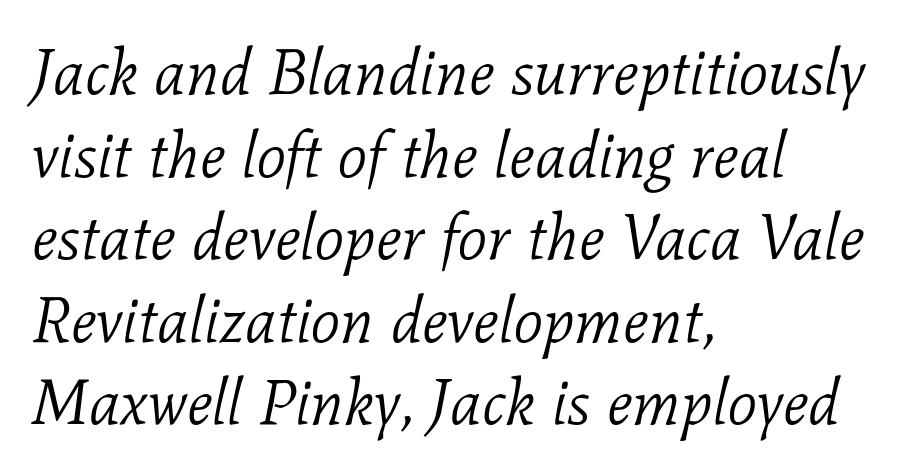
{"serif": "yes", "italic": "yes", "lean": "right", "slant_degrees": 11, "bold": "no", "weight": "light", "width": "normal", "stroke_contrast": "low", "x_height": "medium", "monospaced": "no", "underline": "no", "align": "left", "line_spacing": "normal", "line_spacing_ratio": 1.29, "letter_spacing": "normal", "letter_spacing_em": 0.0, "glyph_px": 64}
